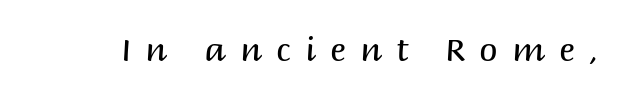
Q: Is the text bold? A: No.
Q: Is the text italic (slanted)? A: Yes.
Q: Is the typeface a serif or a sans-serif typeface? A: Sans-serif.
Q: Is the text underlined? A: No.
Q: Is the spacing between letters normal or unusually wide? A: Unusually wide.
Q: Width (condensed, normal, or wide)? A: Normal.
Q: Stroke contrast? A: Medium.
Q: x-height? A: Large.
Q: Monospaced? A: No.
